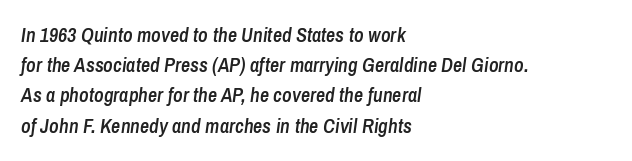
The image shows 20 px text type, italic (leaning right); set left-aligned, normal line spacing (1.51x), normal letter spacing, not underlined.
